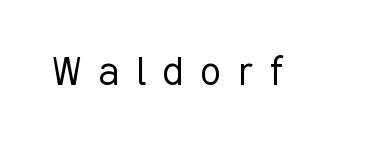
The gap between lines stays unmarked. The typeface chosen for these lines omits serifs. What stands out about the letter spacing? Its width — letters are far apart. The letters advance in unequal steps, a hallmark of proportional type. Stroke thickness stays within the range of a standard reading face or lighter.
